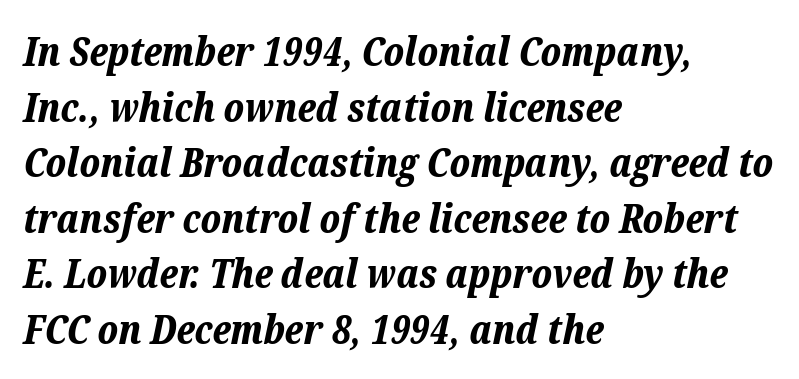
The image shows 40 px bold type, italic (leaning right); set left-aligned, normal line spacing (1.39x), normal letter spacing, not underlined; low stroke contrast and a medium x-height.
